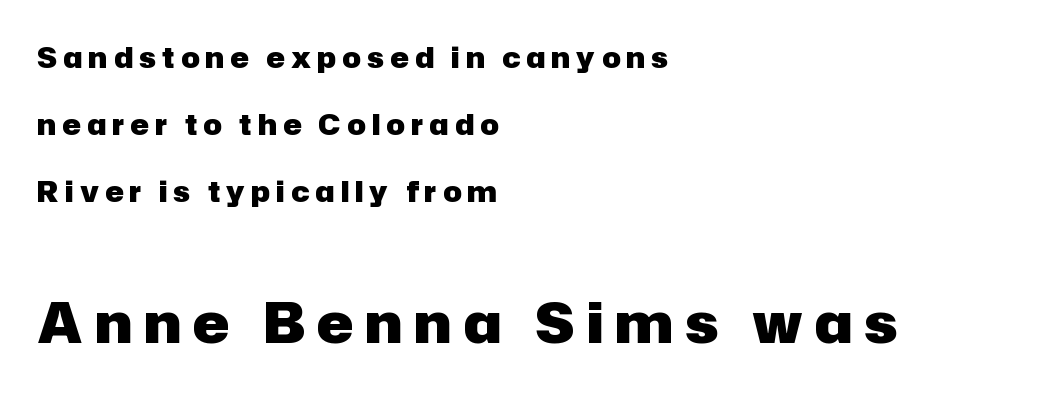
Q: Is the text bold? A: Yes.
Q: Is the text italic (slanted)? A: No, it is upright.
Q: Is the typeface a serif or a sans-serif typeface? A: Sans-serif.
Q: Is the text underlined? A: No.
Q: How is the paragraph aligned? A: Left-aligned.
Q: Is the spacing between letters normal or unusually wide? A: Unusually wide.
Q: Is the spacing between lines tight, normal or loose? A: Loose.
Q: Which block of text is set in a larger size, the first (top) or the second (bottom)? A: The second (bottom) one.
Q: Width (condensed, normal, or wide)? A: Normal.
Q: Stroke contrast? A: Low.
Q: x-height? A: Medium.
Q: Monospaced? A: No.
